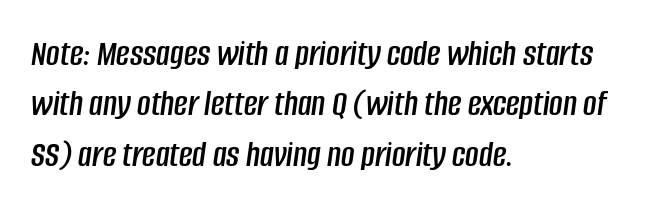
Q: Is the text italic (slanted)? A: Yes, it leans right by about 8 degrees.
Q: Is the text underlined? A: No.
Q: How is the paragraph aligned? A: Left-aligned.
Q: Is the spacing between letters normal or unusually wide? A: Normal.
Q: Is the spacing between lines tight, normal or loose? A: Normal.
Q: Width (condensed, normal, or wide)? A: Condensed.
Q: Stroke contrast? A: Low.
Q: x-height? A: Large.
Q: Monospaced? A: No.
